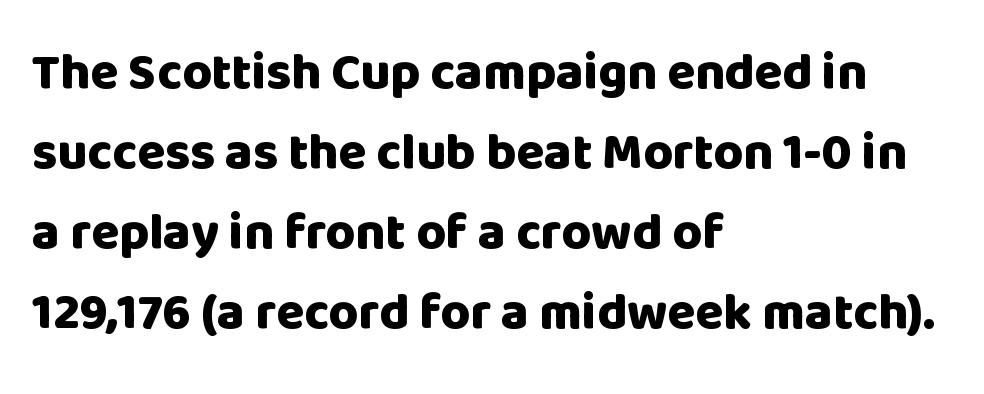
Here the designer chose a conventional face with non-uniform glyph widths. The glyphs have the mass of a bold cut. Vertical spacing — default. Nope, not italic — everything's standing straight. The characters display no serif detailing; their extremities are plain. Descenders are the only things crossing below the line.
